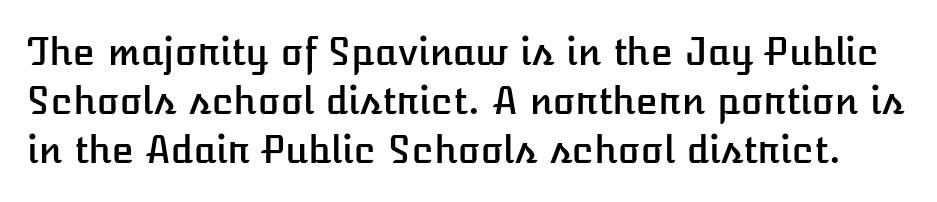
{"italic": "no", "width": "normal", "stroke_contrast": "low", "x_height": "medium", "monospaced": "no", "underline": "no", "line_spacing": "normal", "line_spacing_ratio": 1.32, "letter_spacing": "normal", "letter_spacing_em": 0.0, "glyph_px": 37}
